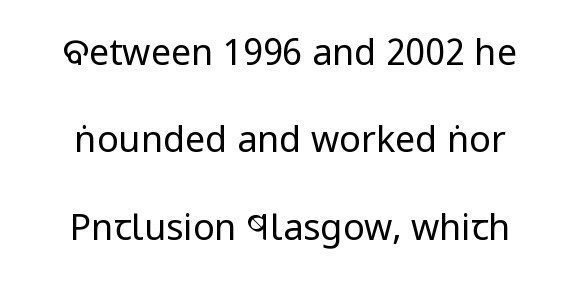
Q: Is the text bold? A: No.
Q: Is the text italic (slanted)? A: No, it is upright.
Q: Is the typeface a serif or a sans-serif typeface? A: Sans-serif.
Q: Is the text underlined? A: No.
Q: Is the spacing between letters normal or unusually wide? A: Normal.
Q: Is the spacing between lines tight, normal or loose? A: Loose.
Q: Width (condensed, normal, or wide)? A: Condensed.
Q: Stroke contrast? A: Low.
Q: x-height? A: Large.
Q: Monospaced? A: No.
